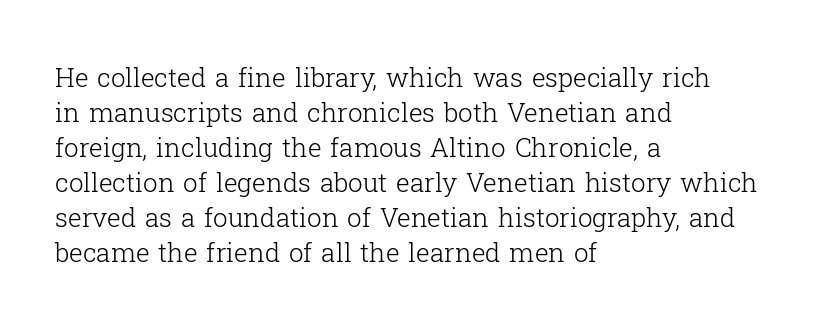
How are the letters spaced? Ordinarily, with no added tracking. Has an underline been added? It has not. Honestly, the row spacing looks completely unremarkable. The font is comparable to plain body text, perhaps lighter. Visually the block forms a straight wall on the left and a jagged coastline on the right.
